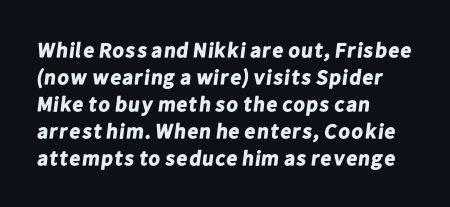
The face used here has the dense, thick strokes of a bold. Typeset ragged right — the left edge is the straight one. Compared with typical paragraphs, the rows here are spaced about the same. Standard letterfit; no display-style spreading of the glyphs. A bare baseline throughout the passage.
